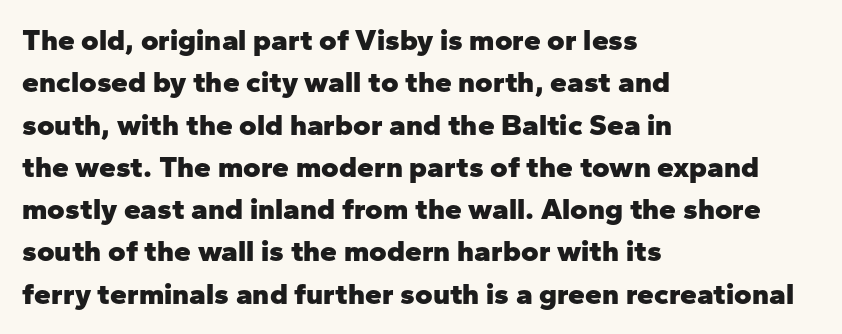
The image shows 30 px heavy sans-serif type, upright; set left-aligned, normal line spacing (1.41x), normal letter spacing, not underlined; low stroke contrast and a medium x-height.
